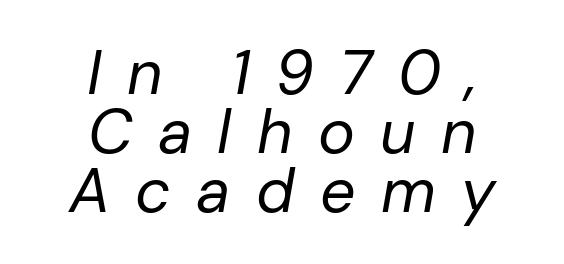
The image shows 62 px regular-weight type, italic (leaning right); set centered, tight line spacing (0.95x), unusually wide letter spacing (+0.41 em), not underlined; low stroke contrast and a medium x-height.
